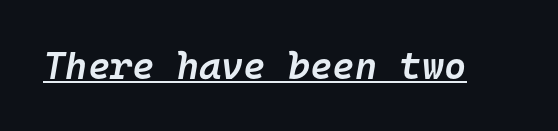
Here the designer chose a console-style face with uniform glyph widths. Notice the strokes are somewhat thickened but not fully heavy: this is a semibold. Honestly, the letter spacing is just normal — you wouldn't notice it. The typesetter has applied underlining to the passage shown.
